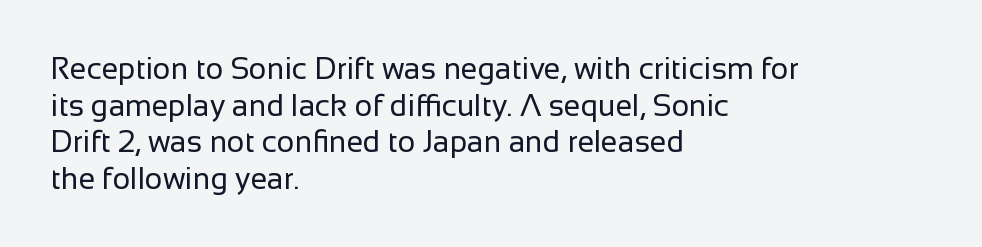
It's the straight-up-and-down kind of type. Heaviness? Minimal to ordinary, like unemphasized prose. Left-aligned paragraph, ragged on the right. How are the letters spaced? Ordinarily, with no added tracking. Character widths vary here, with narrow letters taking less room than wide ones. In terms of letterform style, serifs are entirely absent.
